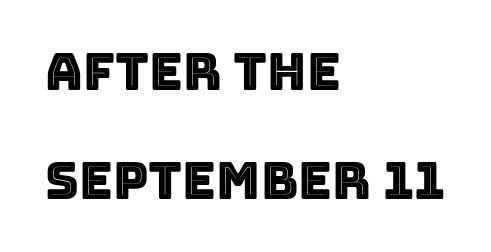
{"italic": "no", "width": "normal", "x_height": "large", "monospaced": "no", "underline": "no", "align": "left", "line_spacing": "loose", "line_spacing_ratio": 2.09, "letter_spacing": "normal", "letter_spacing_em": 0.0, "glyph_px": 52}
